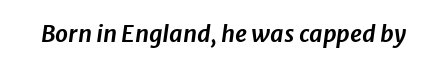
Q: Is the text italic (slanted)? A: Yes, it leans right by about 8 degrees.
Q: Is the text underlined? A: No.
Q: Is the spacing between letters normal or unusually wide? A: Normal.
